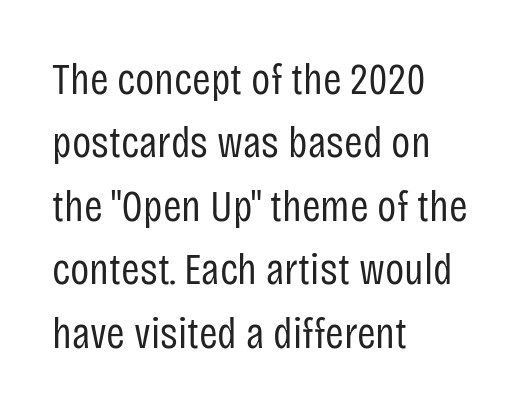
Posture: straight, roman, zero tilt. Is the type heavy? It reads as light-to-regular instead. Evenly set lines give the paragraph a standard silhouette. Notice how the passage keeps a crisp vertical edge on the left only. Glyph-to-glyph distance matches everyday printed text. The passage shown is typed in a proportional face where columns would drift.
